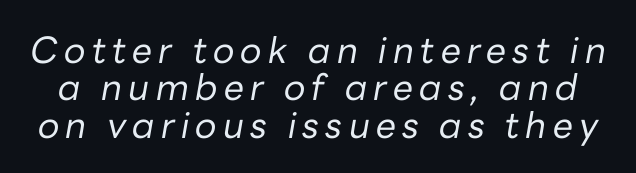
The image shows 36 px regular-weight type, italic (leaning right); set tight line spacing (1.04x), not underlined; low stroke contrast and a medium x-height.
